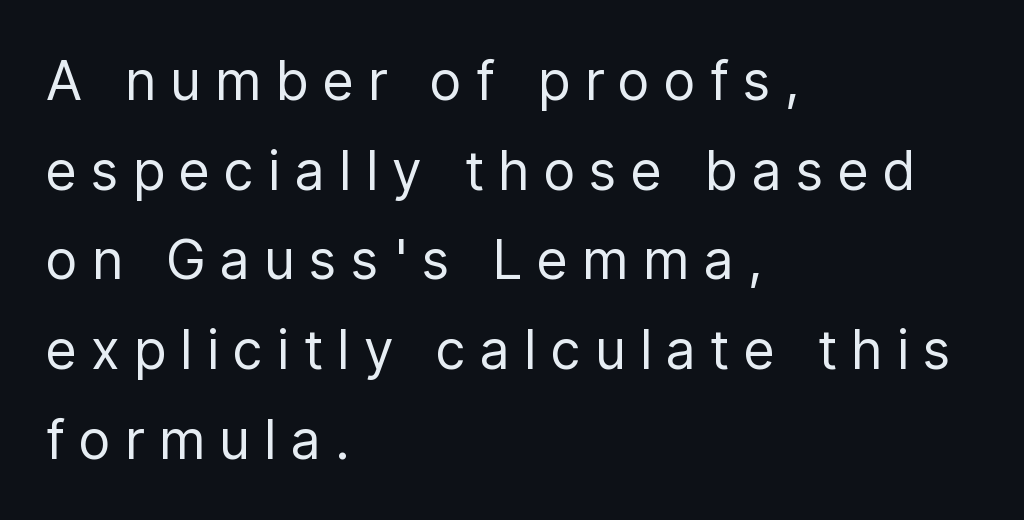
{"serif": "no", "italic": "no", "bold": "no", "weight": "regular", "width": "condensed", "stroke_contrast": "low", "x_height": "medium", "monospaced": "no", "underline": "no", "align": "left", "line_spacing": "normal", "line_spacing_ratio": 1.66, "letter_spacing": "wide", "letter_spacing_em": 0.3, "glyph_px": 54}
